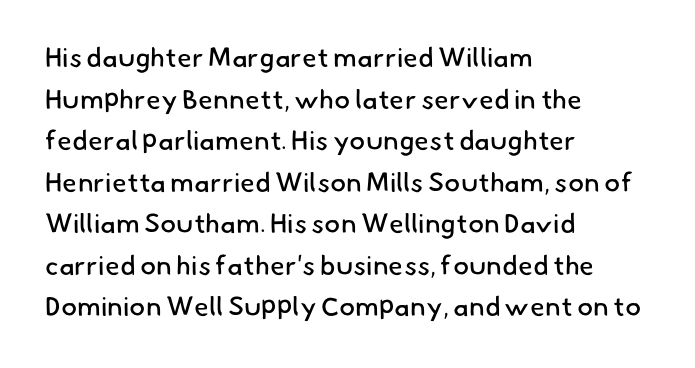
Here the glyphs are tracked normally, forming tight word shapes. This block has exactly the height ordinary leading produces. The setting favours the left margin, as ordinary paragraphs usually do. Type without underlining.
